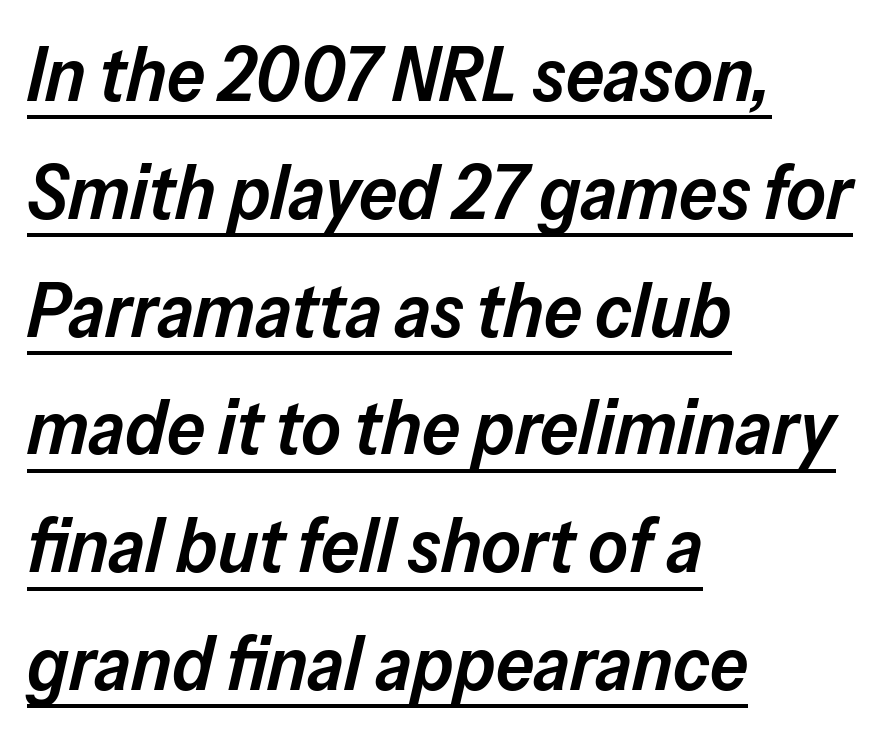
Students, observe: this is what conventionally led text looks like. A continuous stroke trails under the words, as in a hyperlink. The face used here is a semibold: visibly heavier than regular, lighter than bold. Line starts are locked; line ends wander.
